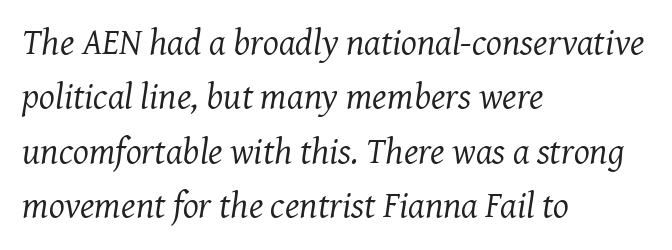
The image shows 37 px regular-weight serif type, italic (leaning right); set left-aligned, normal line spacing (1.47x), normal letter spacing, not underlined; medium stroke contrast and a medium x-height.
